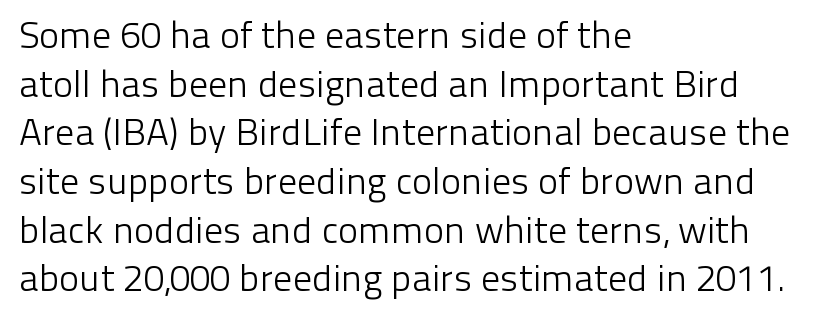
{"serif": "no", "italic": "no", "bold": "no", "weight": "light", "width": "normal", "stroke_contrast": "low", "x_height": "medium", "monospaced": "no", "underline": "no", "align": "left", "line_spacing": "normal", "line_spacing_ratio": 1.28, "letter_spacing": "normal", "letter_spacing_em": 0.0, "glyph_px": 38}
